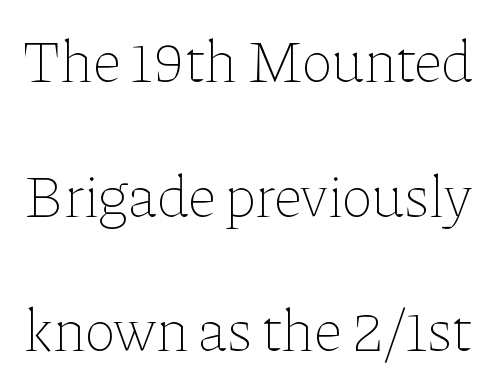
The image shows 59 px thin type, upright; set loose line spacing (2.28x), normal letter spacing, not underlined; low stroke contrast and a medium x-height.
